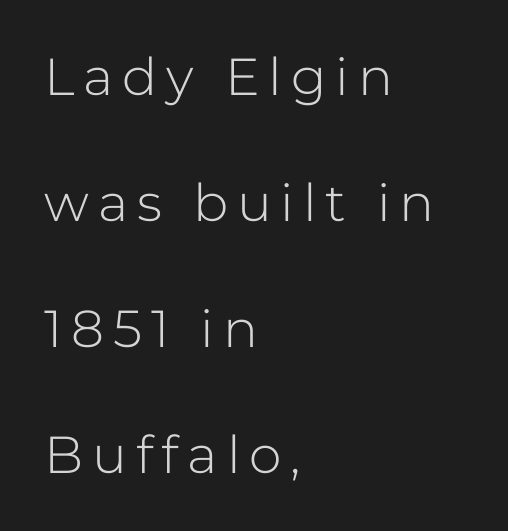
The image shows 52 px light sans-serif type, upright; set left-aligned, loose line spacing (2.42x), not underlined; low stroke contrast and a medium x-height.
